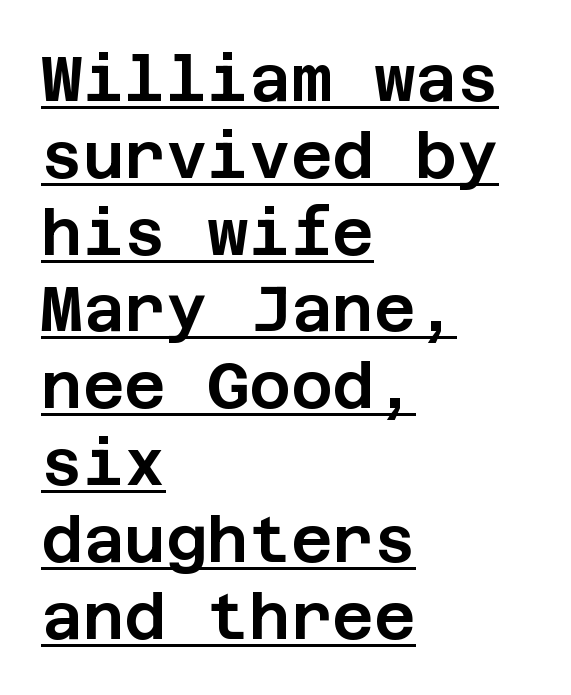
The image shows 64 px sans-serif type, upright; set left-aligned, line spacing 1.2x, normal letter spacing, underlined; low stroke contrast and a large x-height.
